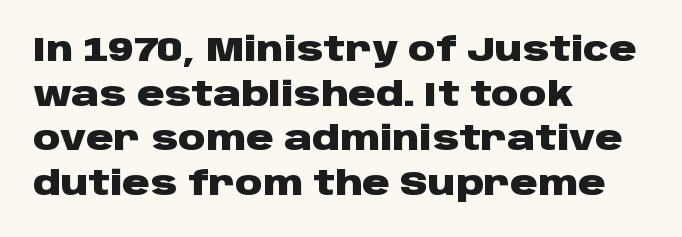
Honestly, there is no underline to notice here at all. Nothing unusual about the tracking: characters are spaced as the font intends. This is sans-serif lettering, the kind often seen on screens and signage. Thick stems and heavy bowls — unmistakably bold. These lines are rendered in a variable-pitch font. Teacher's note: observe the even left margin — that is flush-left alignment.
